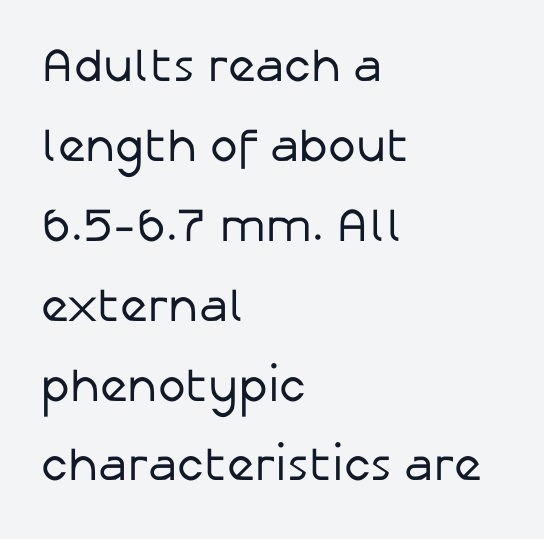
This sample has the flowing, uneven cadence of proportional lettering. Italic? Not at all — the glyphs are vertical. Caption: multi-line text, flush left, ragged right. Nothing unusual about the tracking: characters are spaced as the font intends. Vertical spacing — default. No feet cap the strokes, marking this as sans-serif type.
